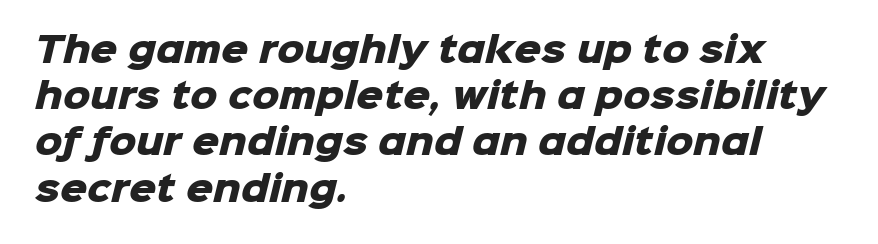
Check where the strokes stop: nothing finishes them off — pure sans. Does the weight exceed regular? Yes, all the way to bold. This rendering features lettering with no underline. The face used here is rendered with its standard letterfit. Layout note: lines flush left. These lines sit exactly where default settings would place them.
